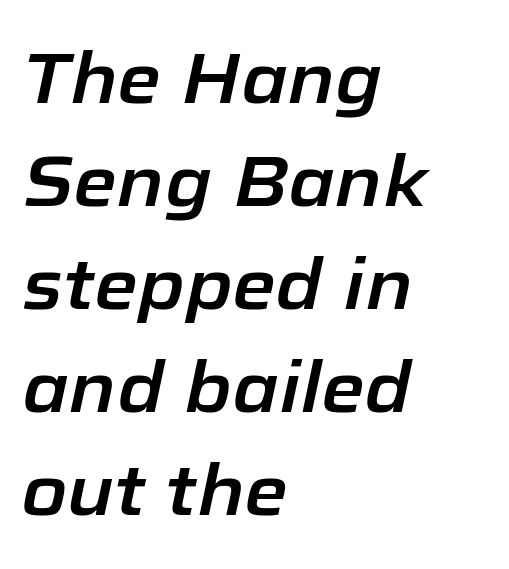
{"italic": "yes", "lean": "right", "slant_degrees": 12, "width": "normal", "stroke_contrast": "low", "x_height": "medium", "monospaced": "no", "underline": "no", "align": "left", "line_spacing": "normal", "line_spacing_ratio": 1.45, "letter_spacing": "normal", "letter_spacing_em": 0.0, "glyph_px": 71}
